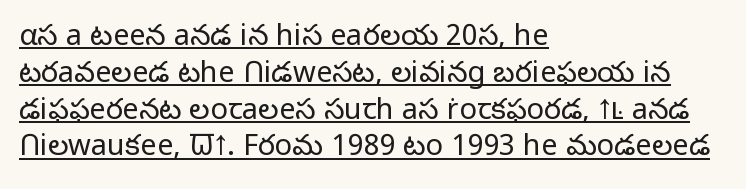
{"serif": "no", "italic": "no", "bold": "no", "weight": "light", "width": "normal", "stroke_contrast": "low", "x_height": "medium", "monospaced": "no", "underline": "yes", "align": "left", "line_spacing": "normal", "line_spacing_ratio": 1.27, "letter_spacing": "normal", "letter_spacing_em": 0.0, "glyph_px": 29}
